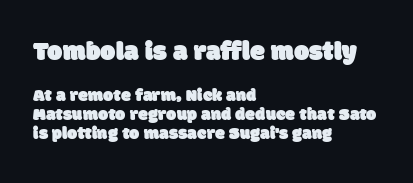
Q: Is the text underlined? A: No.
Q: How is the paragraph aligned? A: Left-aligned.
Q: Is the spacing between letters normal or unusually wide? A: Normal.
Q: Is the spacing between lines tight, normal or loose? A: Tight.
Q: Which block of text is set in a larger size, the first (top) or the second (bottom)? A: The first (top) one.
